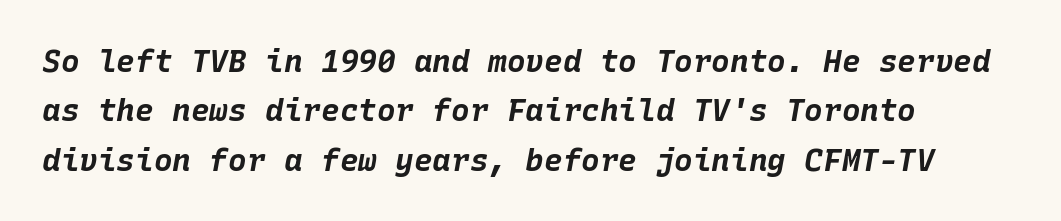
Underlining? Definitely not there. The face used here is monospaced, like something from a code editor. How are the letters spaced? Ordinarily, with no added tracking. Line starts are locked; line ends wander. The whole block is typeset with a tilt.
